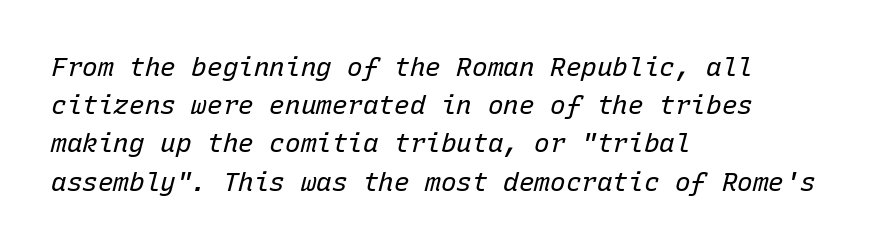
Q: Is the text bold? A: No.
Q: Is the text italic (slanted)? A: Yes, it leans right by about 15 degrees.
Q: Is the text underlined? A: No.
Q: How is the paragraph aligned? A: Left-aligned.
Q: Is the spacing between letters normal or unusually wide? A: Normal.
Q: Is the spacing between lines tight, normal or loose? A: Normal.
